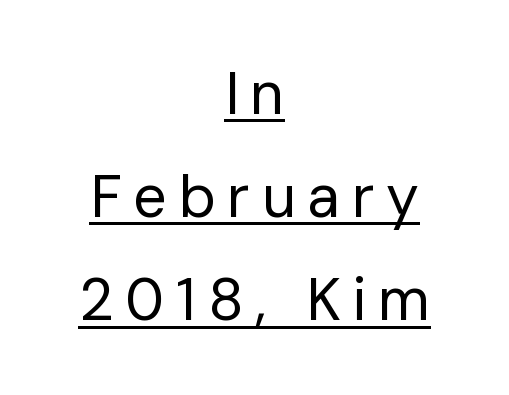
The image shows 59 px regular-weight sans-serif type, upright; set centered, line spacing 1.75x, unusually wide letter spacing (+0.2 em), underlined; low stroke contrast and a medium x-height.
